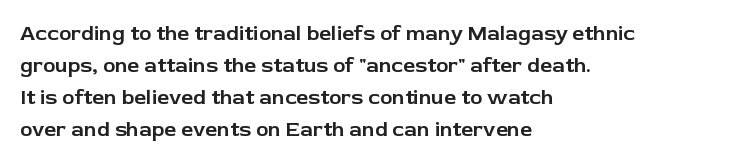
The image shows 21 px text type, upright; set left-aligned, normal line spacing (1.53x), normal letter spacing, not underlined.
